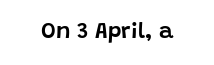
{"italic": "no", "underline": "no", "letter_spacing": "normal", "letter_spacing_em": 0.0, "glyph_px": 22}
